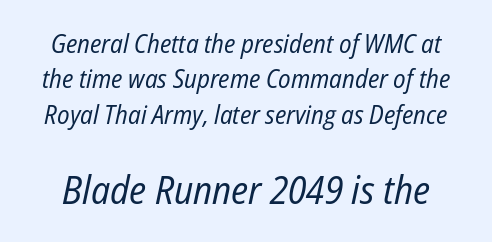
The image shows 39 px regular-weight, condensed type, italic (leaning right); set normal line spacing (1.36x), normal letter spacing, not underlined; the second (bottom) block is 1.5x larger; low stroke contrast and a medium x-height.
